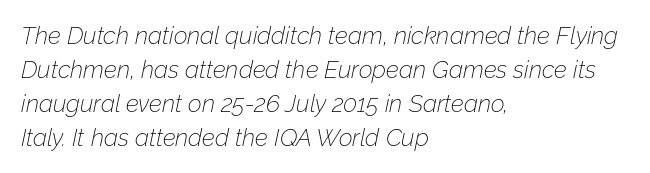
{"italic": "yes", "lean": "right", "slant_degrees": 12, "bold": "no", "underline": "no", "align": "left", "line_spacing": "normal", "line_spacing_ratio": 1.41, "letter_spacing": "normal", "letter_spacing_em": 0.0, "glyph_px": 24}
